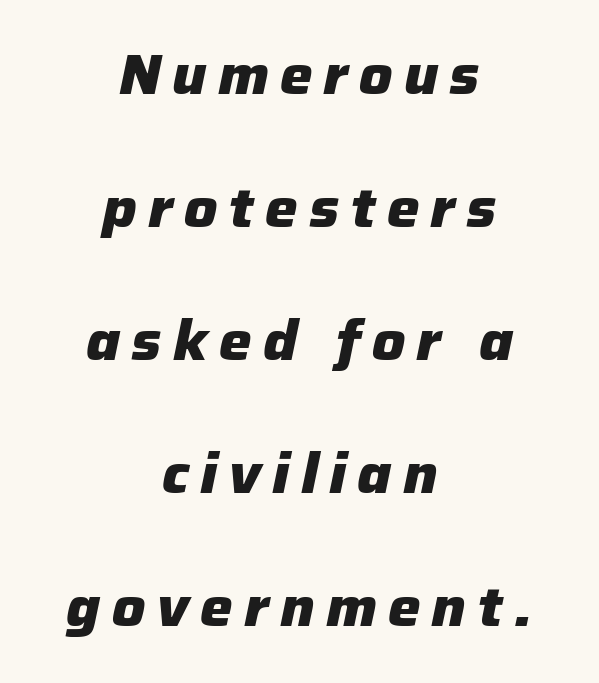
The image shows 55 px heavy type, italic (leaning right); set centered, loose line spacing (2.42x), unusually wide letter spacing (+0.2 em), not underlined; low stroke contrast and a medium x-height.
